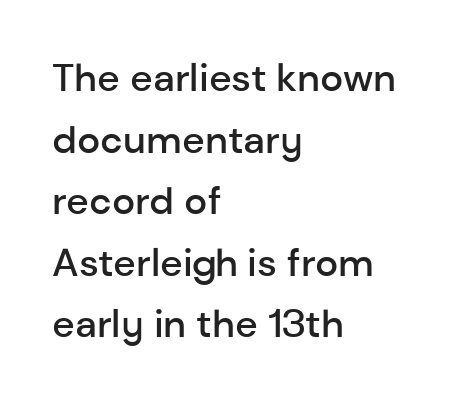
The image shows 39 px semibold sans-serif type, upright; set left-aligned, normal line spacing (1.58x), normal letter spacing, not underlined; low stroke contrast and a medium x-height.
